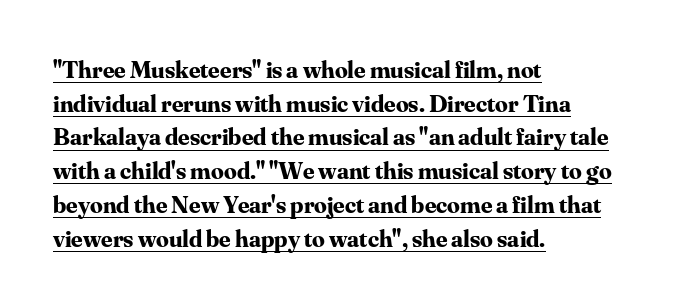
{"italic": "no", "bold": "yes", "underline": "yes", "align": "left", "line_spacing": "normal", "line_spacing_ratio": 1.35, "letter_spacing": "normal", "letter_spacing_em": 0.0, "glyph_px": 25}
